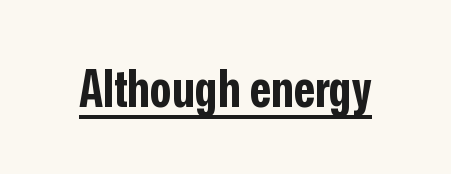
The image shows 52 px bold, condensed sans-serif type, upright; set normal letter spacing, underlined; low stroke contrast and a medium x-height.
